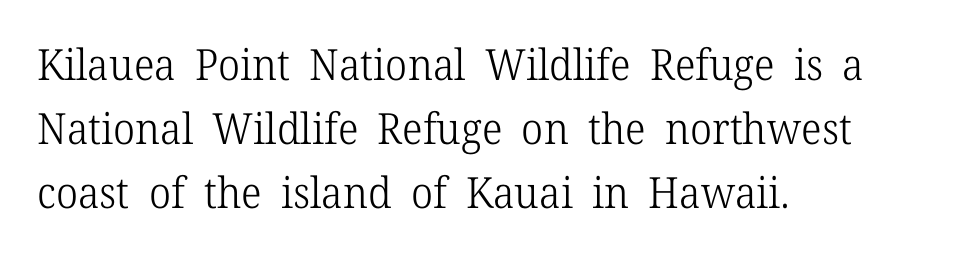
{"serif": "yes", "italic": "no", "bold": "no", "weight": "light", "width": "normal", "stroke_contrast": "low", "x_height": "medium", "monospaced": "no", "underline": "no", "align": "left", "line_spacing": "normal", "line_spacing_ratio": 1.49, "letter_spacing": "normal", "letter_spacing_em": 0.0, "glyph_px": 43}
